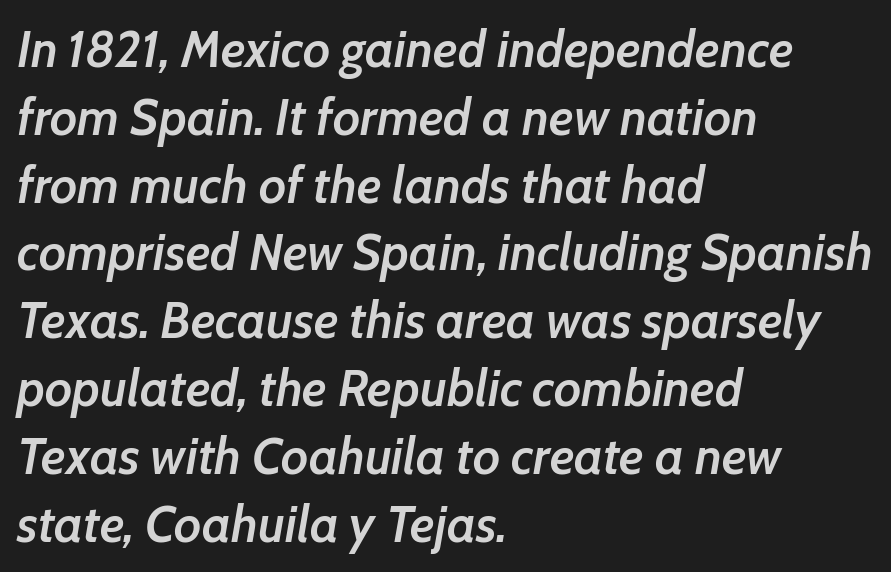
{"italic": "yes", "lean": "right", "slant_degrees": 7, "bold": "semi", "weight": "semibold", "width": "normal", "stroke_contrast": "low", "x_height": "medium", "monospaced": "no", "underline": "no", "align": "left", "line_spacing": "normal", "line_spacing_ratio": 1.33, "letter_spacing": "normal", "letter_spacing_em": 0.0, "glyph_px": 51}
